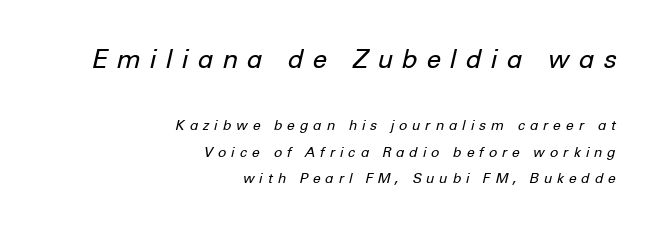
Each line ends at the same right margin while the left side varies. Observe the lean: these are italic letterforms. The specimen omits any rule beneath the text block's lines. A student would notice the top passage is typeset larger than what follows. Loose tracking; the words dissolve into strings of separated letters. Counters stay open thanks to moderate or lighter strokes.
